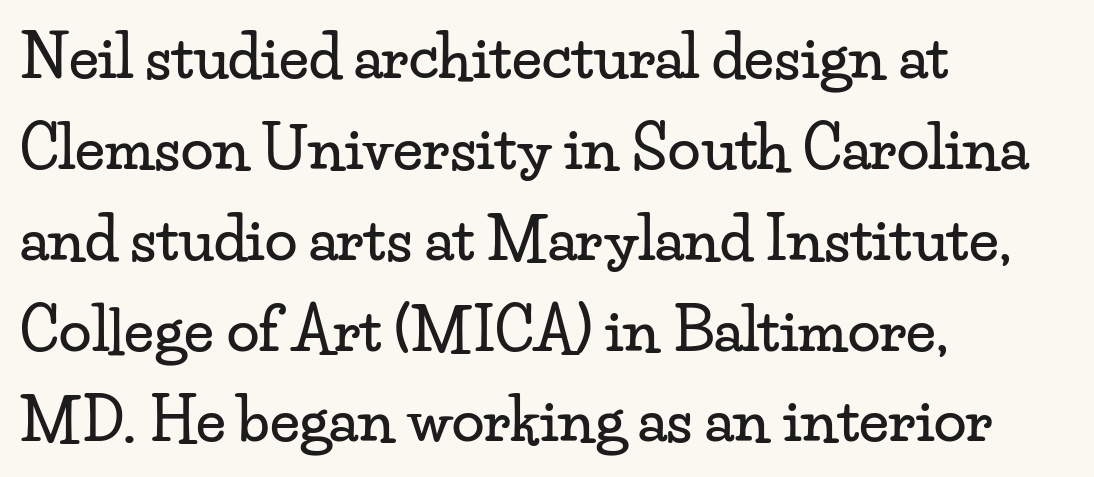
The image shows 59 px wide serif type, upright; set left-aligned, normal line spacing (1.54x), normal letter spacing, not underlined; low stroke contrast and a small x-height.
